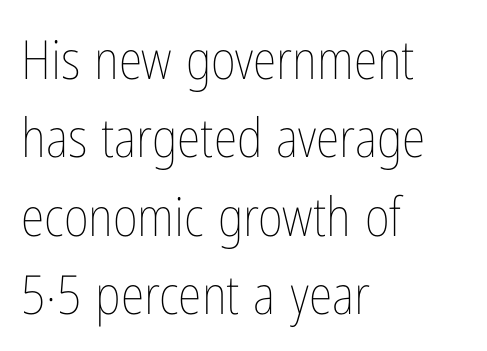
{"italic": "no", "bold": "no", "weight": "thin", "width": "condensed", "stroke_contrast": "low", "x_height": "medium", "monospaced": "no", "underline": "no", "align": "left", "line_spacing": "normal", "line_spacing_ratio": 1.45, "letter_spacing": "normal", "letter_spacing_em": 0.0, "glyph_px": 54}
